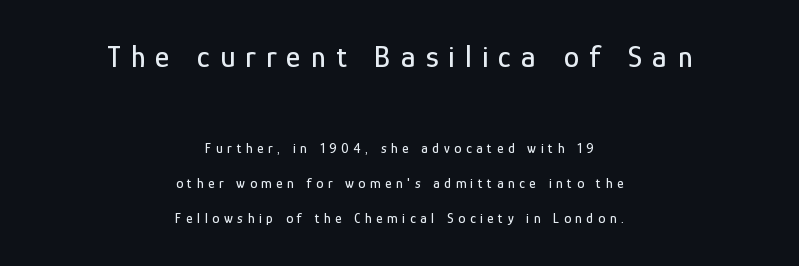
The image shows 31 px condensed sans-serif type, upright; set centered, loose line spacing (2.47x), unusually wide letter spacing (+0.33 em), not underlined; the first (top) block is 2.21x larger; low stroke contrast and a medium x-height.
